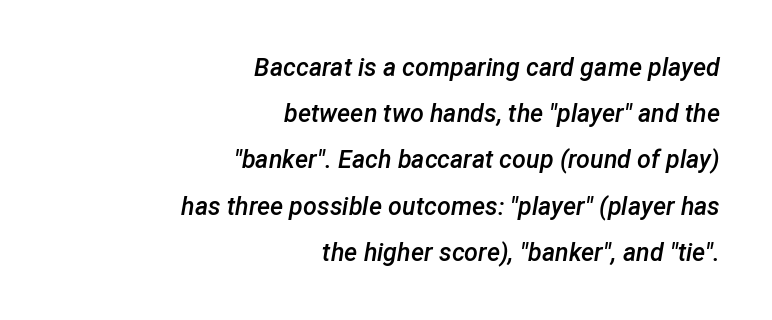
{"italic": "yes", "lean": "right", "slant_degrees": 12, "bold": "semi", "underline": "no", "align": "right", "line_spacing_ratio": 1.85, "letter_spacing": "normal", "letter_spacing_em": 0.0, "glyph_px": 25}
